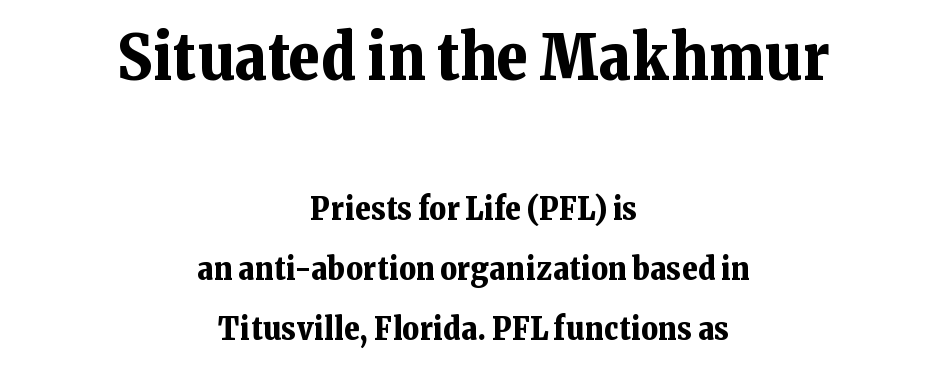
Posture: straight, roman, zero tilt. How are the letters spaced? Ordinarily, with no added tracking. Is this a sans? No — the strokes have serifs. The letters advance in unequal steps, a hallmark of proportional type.
